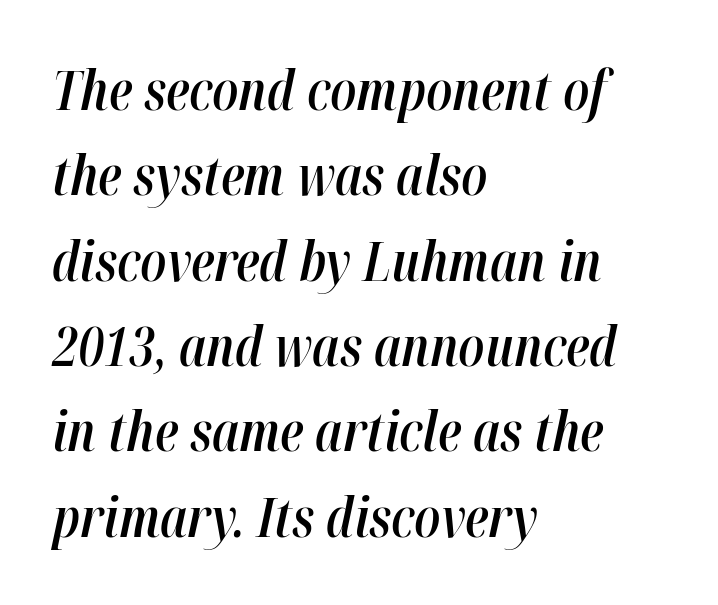
Q: Is the text bold? A: Semi-bold.
Q: Is the text italic (slanted)? A: Yes, it leans right by about 12 degrees.
Q: Is the text underlined? A: No.
Q: How is the paragraph aligned? A: Left-aligned.
Q: Is the spacing between letters normal or unusually wide? A: Normal.
Q: Is the spacing between lines tight, normal or loose? A: Normal.
Q: Width (condensed, normal, or wide)? A: Condensed.
Q: Stroke contrast? A: High.
Q: x-height? A: Medium.
Q: Monospaced? A: No.
